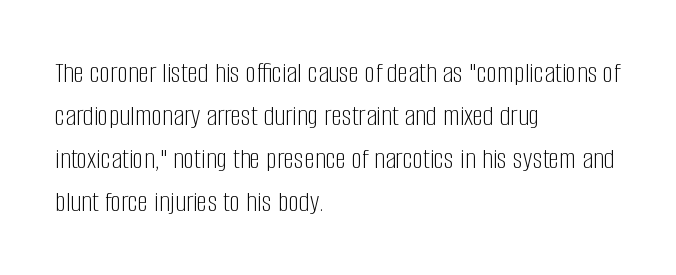
Is the stroke heavy? The answer is a plain regular-or-lighter. Is there much room between lines? A standard amount, neither cramped nor airy. The rendering anchors every line to the left-hand side. The area under the type is left untouched.
